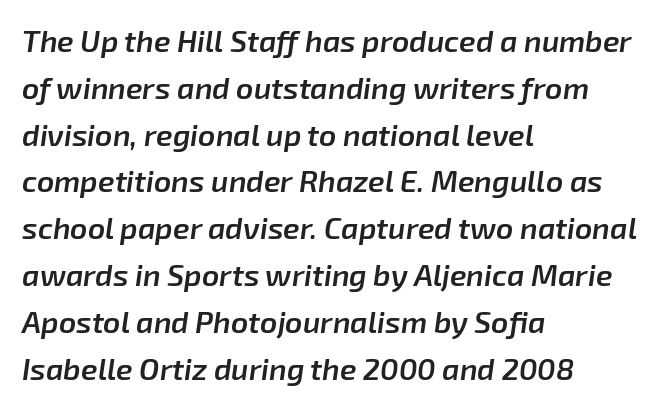
The tracking reads as untouched default to a designer's eye. A normal amount of white space separates one row of letters from the next. These lines stack with their left ends in a neat column. A semibold gives these letters moderate extra thickness, short of bold. The words here are not underlined. Each letter keeps its own natural width here, so spacing adapts to shape.
